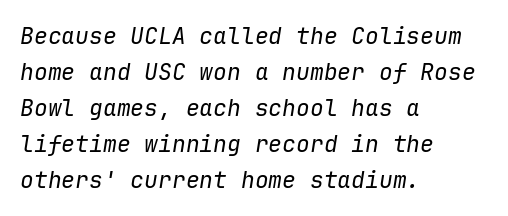
Look at the tracking — it's just the regular setting, nothing added. Check the space under the baseline: it is left empty. Is the block centered? No — it sits flush against the left margin. These glyphs show unthickened strokes, regular width or finer. These lines sit exactly where default settings would place them. The axis of the letterforms is tilted away from vertical.
